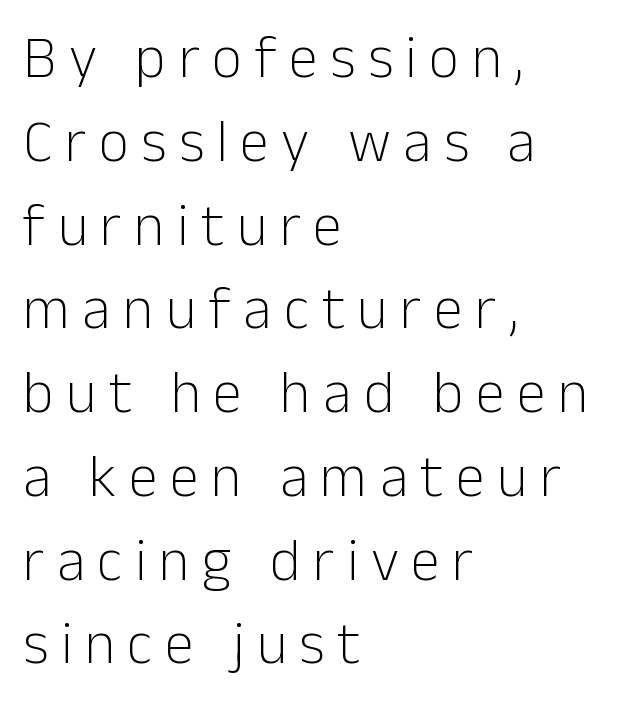
The image shows 59 px light sans-serif type, upright; set left-aligned, normal line spacing (1.42x), unusually wide letter spacing (+0.21 em), not underlined; low stroke contrast and a medium x-height.
